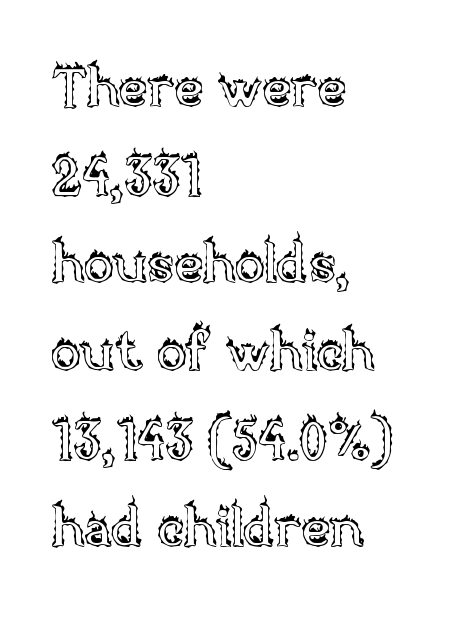
The image shows 55 px text type, upright; set left-aligned, normal line spacing (1.6x), normal letter spacing, not underlined; a large x-height.
